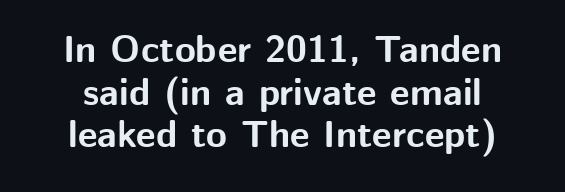
The image shows 38 px bold sans-serif type, upright; set centered, tight line spacing (1.12x), normal letter spacing, not underlined; medium stroke contrast and a medium x-height.
